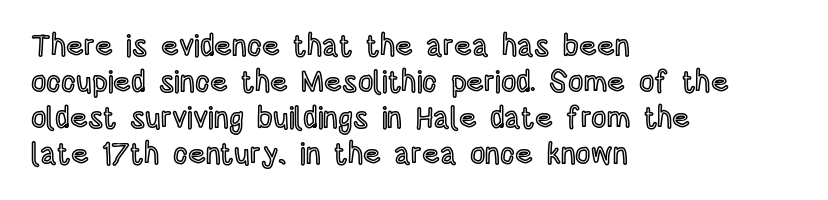
Q: Is the text italic (slanted)? A: No, it is upright.
Q: Is the text underlined? A: No.
Q: How is the paragraph aligned? A: Left-aligned.
Q: Is the spacing between letters normal or unusually wide? A: Normal.
Q: Width (condensed, normal, or wide)? A: Condensed.
Q: x-height? A: Large.
Q: Monospaced? A: No.
